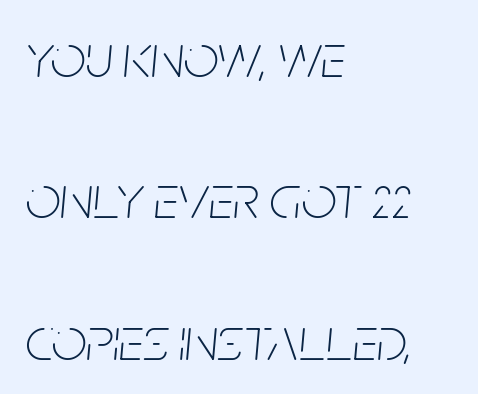
{"italic": "yes", "lean": "right", "slant_degrees": 5, "bold": "no", "weight": "thin", "width": "condensed", "stroke_contrast": "low", "x_height": "large", "monospaced": "no", "underline": "no", "align": "left", "line_spacing": "loose", "line_spacing_ratio": 2.28, "letter_spacing": "normal", "letter_spacing_em": 0.0, "glyph_px": 62}
